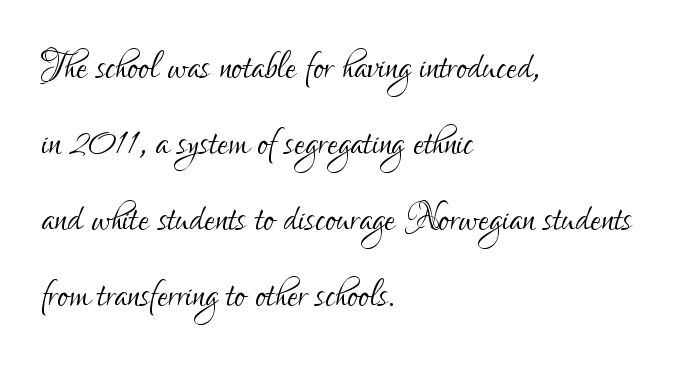
Serif or sans? Sans — the stroke terminals are bare. The passage shown is typed in a proportional face where columns would drift. The lines sit at an ordinary, default distance from one another. Where is the straight margin? On the left.
